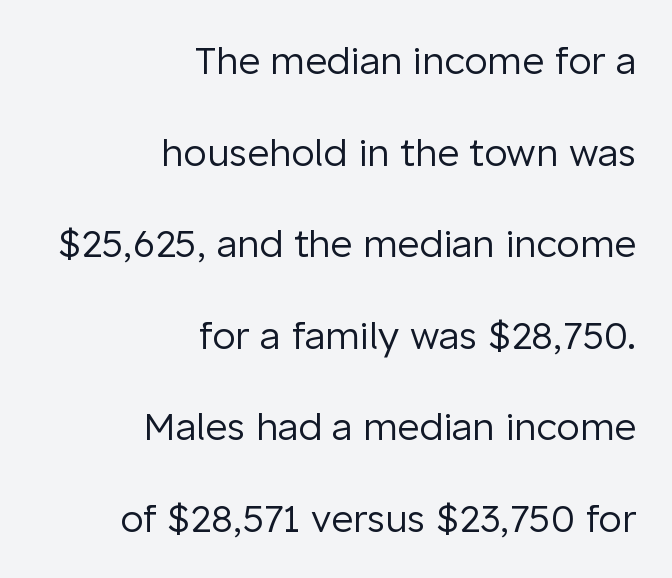
The image shows 38 px regular-weight sans-serif type, upright; set right-aligned, loose line spacing (2.41x), normal letter spacing, not underlined; low stroke contrast and a medium x-height.
